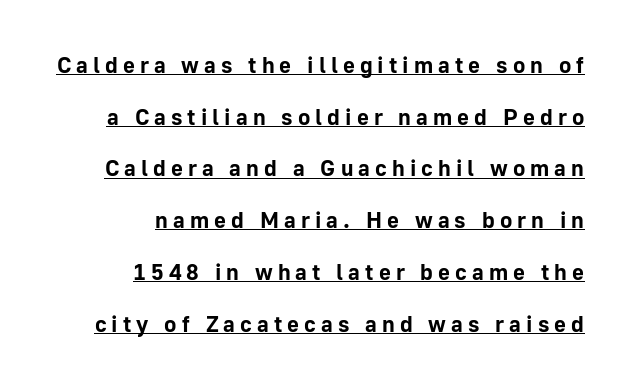
Q: Is the text bold? A: Yes.
Q: Is the text italic (slanted)? A: No, it is upright.
Q: Is the text underlined? A: Yes.
Q: How is the paragraph aligned? A: Right-aligned.
Q: Is the spacing between letters normal or unusually wide? A: Unusually wide.
Q: Is the spacing between lines tight, normal or loose? A: Loose.
